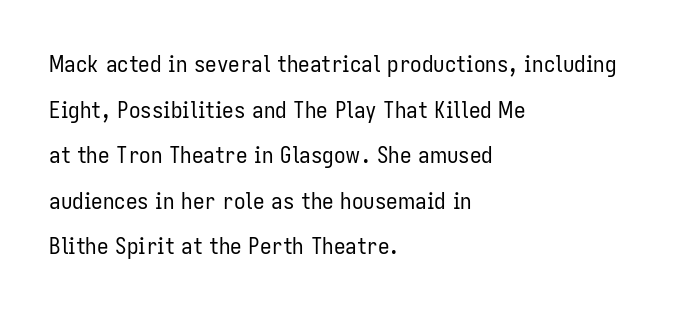
{"italic": "no", "bold": "no", "underline": "no", "align": "left", "line_spacing": "loose", "line_spacing_ratio": 1.98, "letter_spacing": "normal", "letter_spacing_em": 0.0, "glyph_px": 23}
